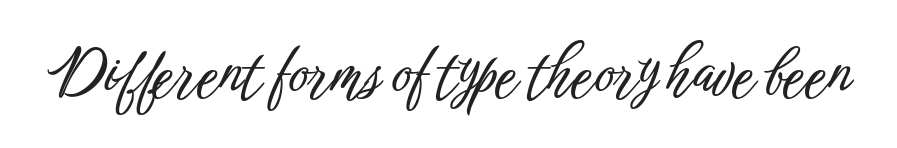
The letters advance in unequal steps, a hallmark of proportional type. This sample uses a sans-serif face. Lines of text with bare space underneath. The letters sit at their default tracking, neither squeezed nor spread.
